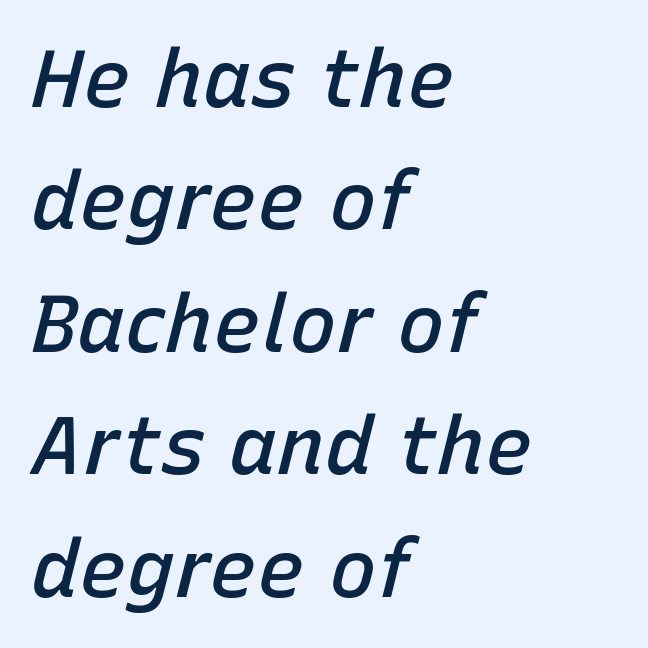
Q: Is the text bold? A: Semi-bold.
Q: Is the text italic (slanted)? A: Yes, it leans right by about 15 degrees.
Q: Is the text underlined? A: No.
Q: How is the paragraph aligned? A: Left-aligned.
Q: Is the spacing between letters normal or unusually wide? A: Normal.
Q: Is the spacing between lines tight, normal or loose? A: Normal.
Q: Width (condensed, normal, or wide)? A: Normal.
Q: Stroke contrast? A: Low.
Q: x-height? A: Medium.
Q: Monospaced? A: No.
